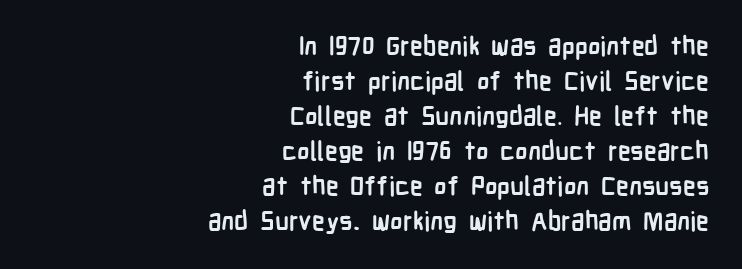
The image shows 26 px bold type, upright; set right-aligned, normal line spacing (1.35x), normal letter spacing, not underlined.
